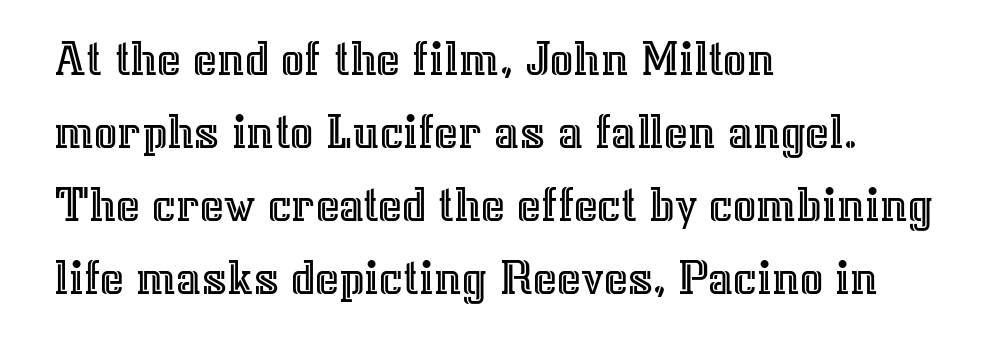
One glance says typical: line gaps are just what's usual. Where is the straight margin? On the left. Underlining? Definitely not there. Italic: no, the glyphs are upright roman. Short note: letters normally spaced. This sample has the flowing, uneven cadence of proportional lettering.
